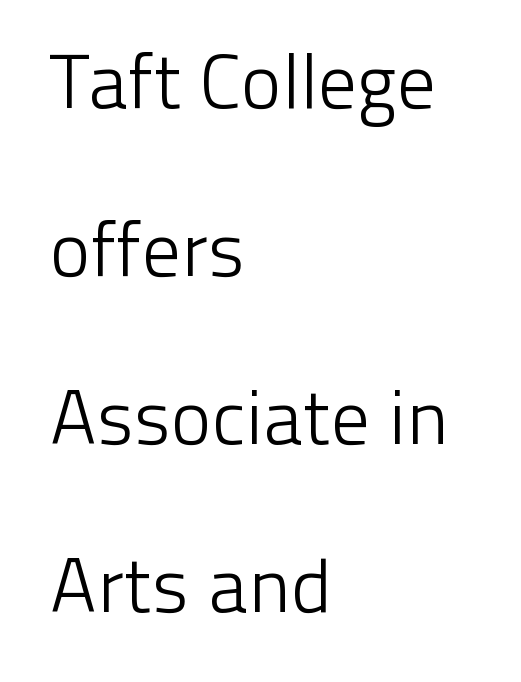
Q: Is the text bold? A: No.
Q: Is the text italic (slanted)? A: No, it is upright.
Q: Is the typeface a serif or a sans-serif typeface? A: Sans-serif.
Q: Is the text underlined? A: No.
Q: How is the paragraph aligned? A: Left-aligned.
Q: Is the spacing between letters normal or unusually wide? A: Normal.
Q: Is the spacing between lines tight, normal or loose? A: Loose.
Q: Width (condensed, normal, or wide)? A: Normal.
Q: Stroke contrast? A: Low.
Q: x-height? A: Medium.
Q: Monospaced? A: No.
